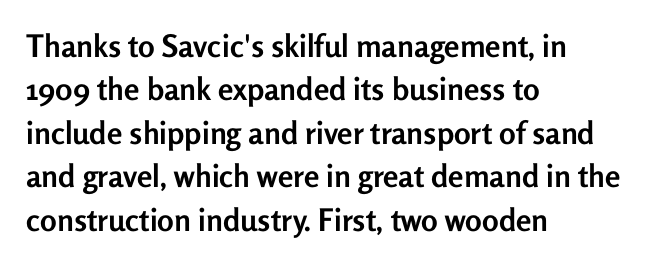
{"serif": "no", "italic": "no", "bold": "yes", "weight": "semibold", "width": "normal", "stroke_contrast": "low", "x_height": "medium", "monospaced": "no", "underline": "no", "align": "left", "line_spacing": "normal", "line_spacing_ratio": 1.4, "letter_spacing": "normal", "letter_spacing_em": 0.0, "glyph_px": 31}
